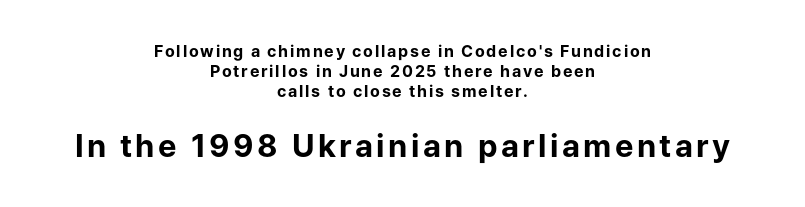
Q: Is the text bold? A: Yes.
Q: Is the text italic (slanted)? A: No, it is upright.
Q: Is the typeface a serif or a sans-serif typeface? A: Sans-serif.
Q: Is the text underlined? A: No.
Q: How is the paragraph aligned? A: Centered.
Q: Is the spacing between lines tight, normal or loose? A: Normal.
Q: Which block of text is set in a larger size, the first (top) or the second (bottom)? A: The second (bottom) one.
Q: Width (condensed, normal, or wide)? A: Normal.
Q: Stroke contrast? A: Low.
Q: x-height? A: Medium.
Q: Monospaced? A: No.
